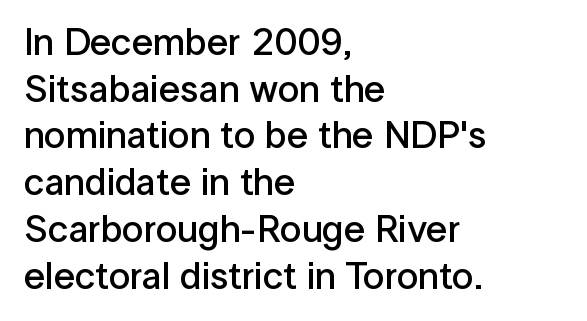
Q: Is the text bold? A: Semi-bold.
Q: Is the text italic (slanted)? A: No, it is upright.
Q: Is the typeface a serif or a sans-serif typeface? A: Sans-serif.
Q: Is the text underlined? A: No.
Q: How is the paragraph aligned? A: Left-aligned.
Q: Is the spacing between letters normal or unusually wide? A: Normal.
Q: Width (condensed, normal, or wide)? A: Normal.
Q: Stroke contrast? A: Low.
Q: x-height? A: Medium.
Q: Monospaced? A: No.
